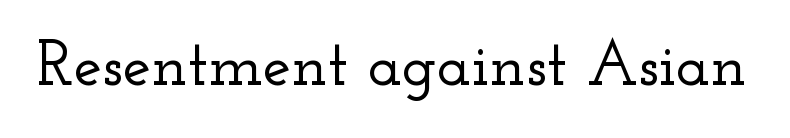
Serif or sans? Serif — the stroke terminals have little feet. Every stem runs plumb, perpendicular to the baseline. Note the varied advance widths — an 'i' is clearly narrower than an 'm'. In terms of letterspacing, this is plain default setting.
